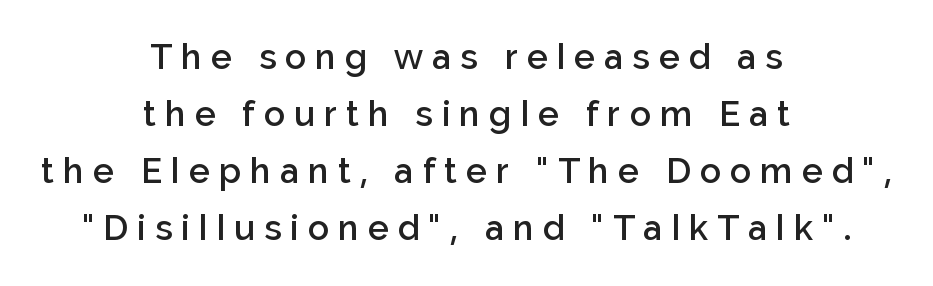
{"serif": "no", "italic": "no", "bold": "semi", "weight": "semibold", "width": "normal", "stroke_contrast": "low", "x_height": "medium", "monospaced": "no", "underline": "no", "align": "center", "line_spacing": "normal", "line_spacing_ratio": 1.63, "letter_spacing": "wide", "letter_spacing_em": 0.26, "glyph_px": 35}
